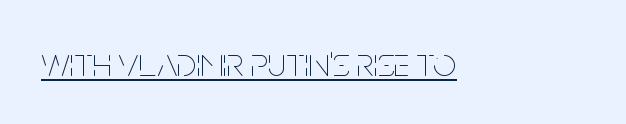
{"italic": "no", "bold": "no", "weight": "thin", "width": "condensed", "stroke_contrast": "low", "x_height": "large", "monospaced": "no", "underline": "yes", "letter_spacing": "normal", "letter_spacing_em": 0.0, "glyph_px": 41}
